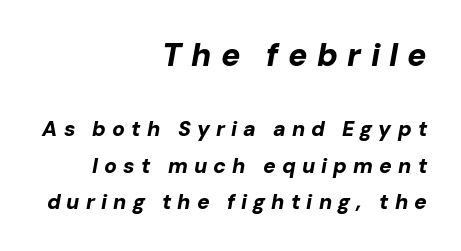
Do the characters align in a grid? No, the font is proportional. How heavy is the stroke? Heavy — this is a bold. Observe the wide spacing: letters keep a clear distance from each other. The strip under each line holds only bare page. These two chunks differ in scale, with the top chunk taking the larger measure.
